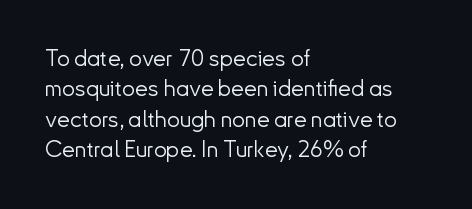
The space directly below the letters is spotless. Caption: standard tracking, unaltered. Vertically, the passage feels balanced, rows spaced as you'd expect. Does the lettering tilt? It doesn't — this is upright.
